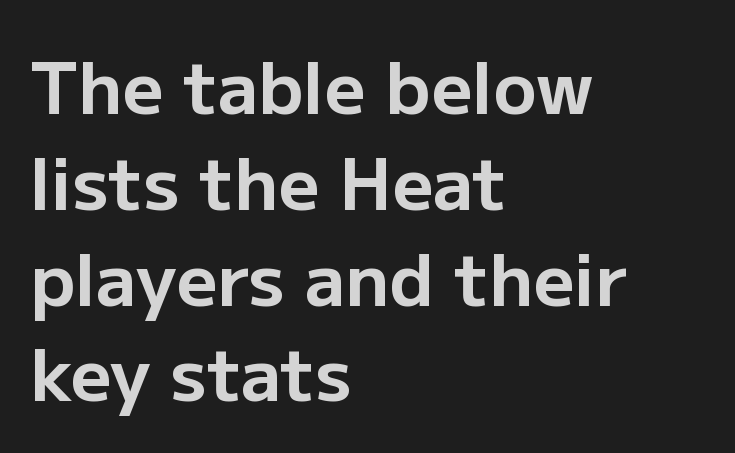
Q: Is the text bold? A: Yes.
Q: Is the text italic (slanted)? A: No, it is upright.
Q: Is the typeface a serif or a sans-serif typeface? A: Sans-serif.
Q: Is the text underlined? A: No.
Q: How is the paragraph aligned? A: Left-aligned.
Q: Is the spacing between letters normal or unusually wide? A: Normal.
Q: Is the spacing between lines tight, normal or loose? A: Normal.
Q: Width (condensed, normal, or wide)? A: Normal.
Q: Stroke contrast? A: Low.
Q: x-height? A: Medium.
Q: Monospaced? A: No.
